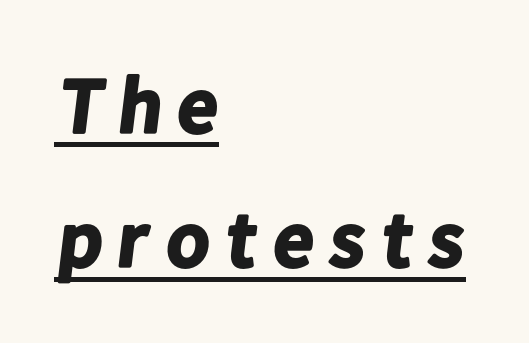
Baseline-to-baseline distance is the conventional proportion of letter height. Compared with undecorated copy, this sample adds a rule below the words. Caption: multi-line text, flush left, ragged right. Set as a true bold cut, around the 700 mark.
